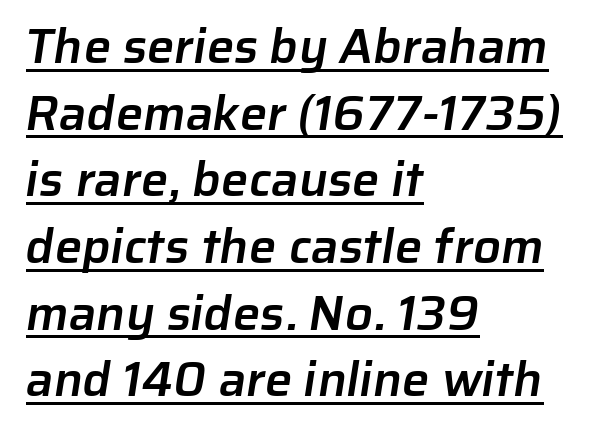
The image shows 49 px semibold sans-serif type; set left-aligned, normal line spacing (1.36x), normal letter spacing, underlined; low stroke contrast and a medium x-height.
